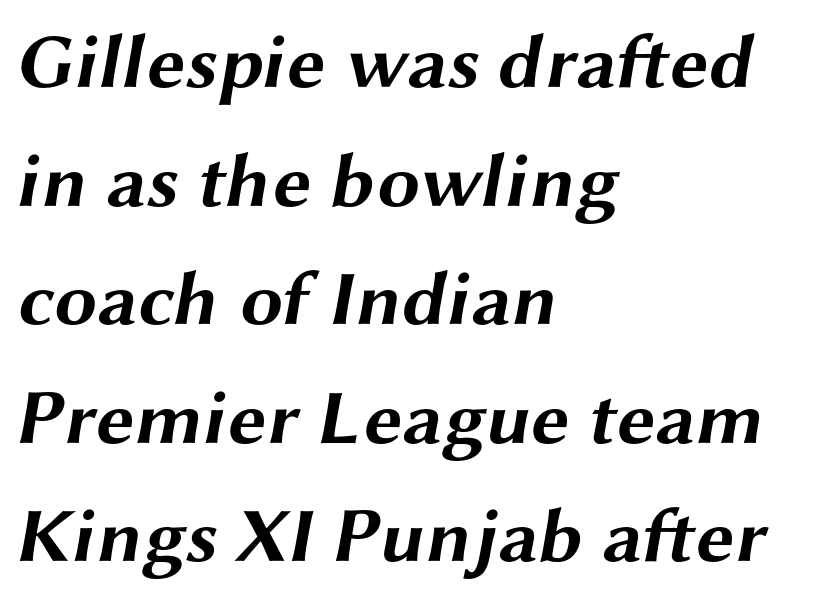
{"serif": "no", "bold": "yes", "weight": "bold", "width": "wide", "stroke_contrast": "medium", "x_height": "medium", "monospaced": "no", "underline": "no", "align": "left", "line_spacing": "normal", "line_spacing_ratio": 1.54, "letter_spacing": "normal", "letter_spacing_em": 0.0, "glyph_px": 77}
